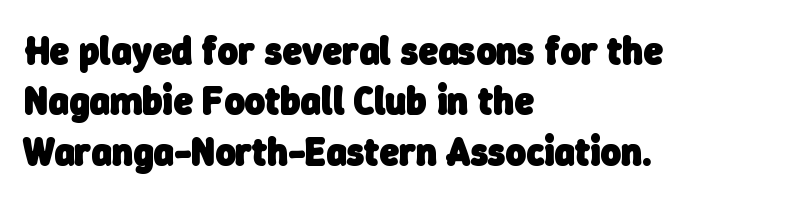
The image shows 39 px heavy sans-serif type; set left-aligned, normal line spacing (1.29x), normal letter spacing, not underlined; low stroke contrast and a medium x-height.
